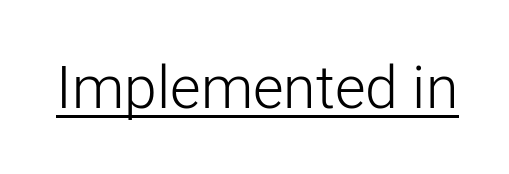
{"serif": "no", "italic": "no", "bold": "no", "weight": "light", "width": "normal", "stroke_contrast": "low", "x_height": "medium", "monospaced": "no", "underline": "yes", "letter_spacing": "normal", "letter_spacing_em": 0.0, "glyph_px": 59}
